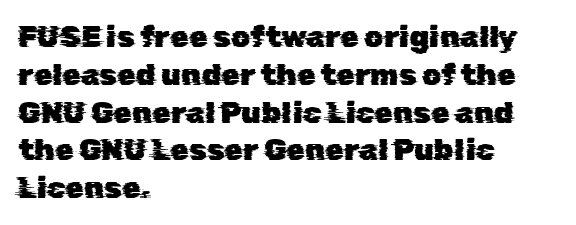
Q: Is the typeface a serif or a sans-serif typeface? A: Sans-serif.
Q: Is the text underlined? A: No.
Q: How is the paragraph aligned? A: Left-aligned.
Q: Is the spacing between letters normal or unusually wide? A: Normal.
Q: Is the spacing between lines tight, normal or loose? A: Normal.
Q: Width (condensed, normal, or wide)? A: Normal.
Q: Stroke contrast? A: Low.
Q: x-height? A: Medium.
Q: Monospaced? A: No.
